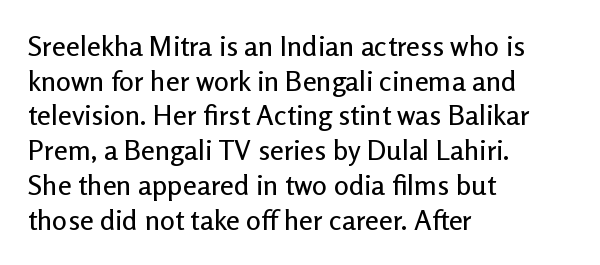
{"serif": "no", "italic": "no", "width": "normal", "stroke_contrast": "low", "x_height": "medium", "monospaced": "no", "underline": "no", "align": "left", "line_spacing_ratio": 1.24, "letter_spacing": "normal", "letter_spacing_em": 0.0, "glyph_px": 28}
